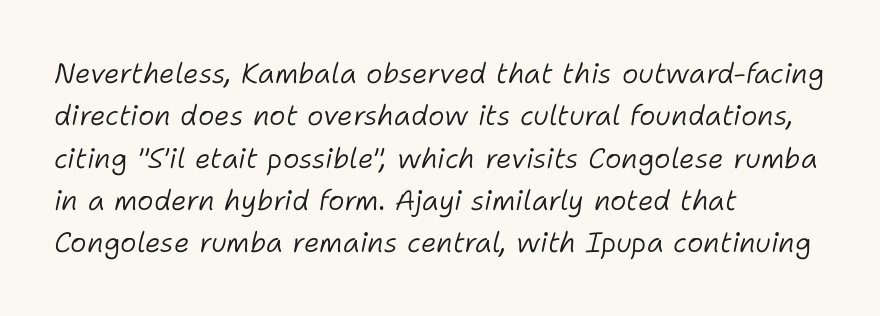
The image shows 28 px light type, italic (leaning right); set left-aligned, normal line spacing (1.51x), normal letter spacing, not underlined; low stroke contrast and a medium x-height.
